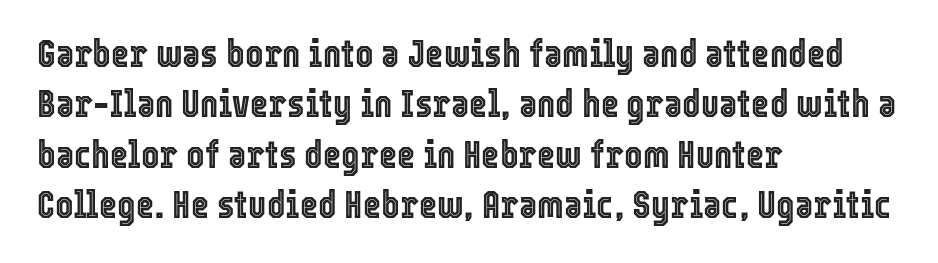
Between one letter and the next there's only the usual sliver of space. The gap between lines stays unmarked. The ragged edge is on the right, which tells us the setting is flush left. This sample uses an upright cut, with every glyph sitting square on the baseline. The face used here is proportionally spaced, like ordinary book or web type.
